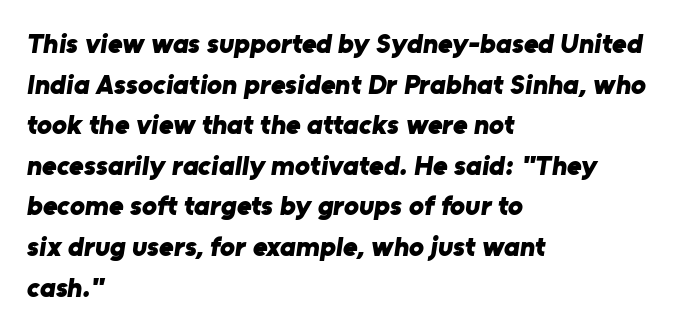
The image shows 28 px bold sans-serif type; set left-aligned, normal line spacing (1.45x), normal letter spacing, not underlined; low stroke contrast and a medium x-height.
